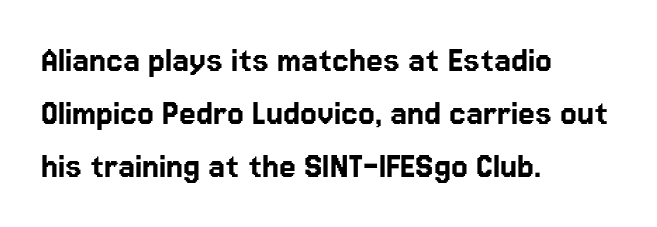
{"serif": "no", "italic": "no", "width": "normal", "stroke_contrast": "low", "x_height": "medium", "monospaced": "no", "underline": "no", "align": "left", "line_spacing": "normal", "line_spacing_ratio": 1.39, "letter_spacing": "normal", "letter_spacing_em": 0.0, "glyph_px": 38}
